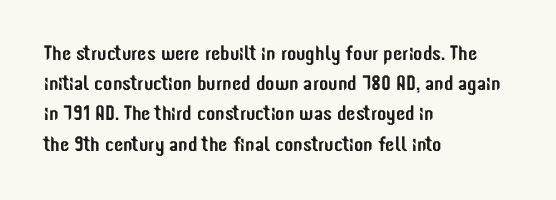
The lines sit at an ordinary, default distance from one another. In terms of posture, this sample is upright. What stands out about the letter spacing? Nothing — it is the standard amount. Leftover space on each line is placed entirely after the last word. Check the space under the baseline: it is left empty.
